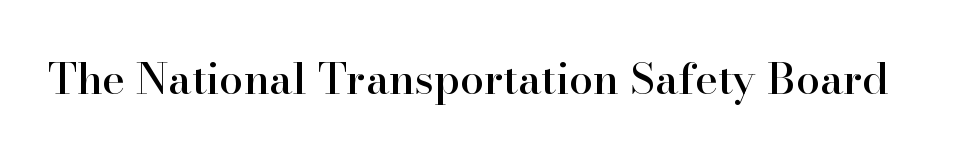
Each letter's strokes conclude with small projecting serifs. No word sits above an underline. Do the characters align in a grid? No, the font is proportional. The typography opts for an upright posture over an oblique one.
